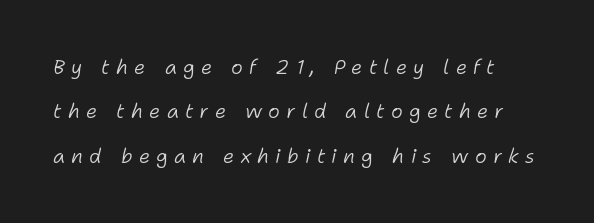
{"italic": "yes", "lean": "right", "slant_degrees": 11, "bold": "no", "underline": "no", "line_spacing": "loose", "line_spacing_ratio": 2.22, "letter_spacing": "wide", "letter_spacing_em": 0.31, "glyph_px": 20}
